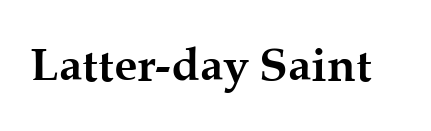
The image shows 47 px semibold serif type, upright; set normal letter spacing, not underlined; medium stroke contrast and a medium x-height.
